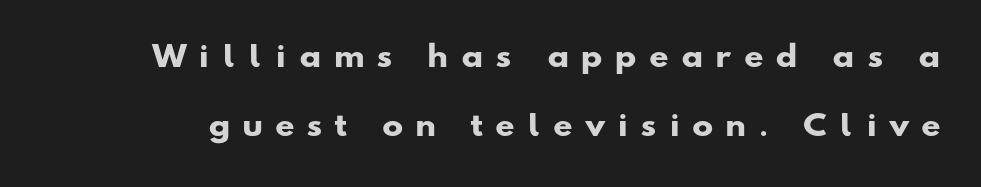
The image shows 28 px heavy, wide sans-serif type; set loose line spacing (2.46x), unusually wide letter spacing (+0.49 em), not underlined; low stroke contrast and a small x-height.
